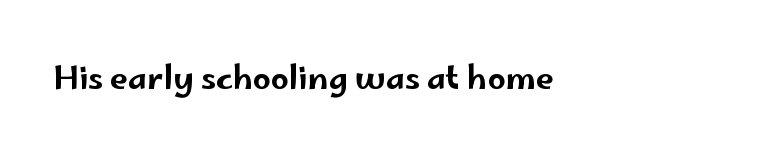
Q: Is the text italic (slanted)? A: No, it is upright.
Q: Is the typeface a serif or a sans-serif typeface? A: Sans-serif.
Q: Is the text underlined? A: No.
Q: Is the spacing between letters normal or unusually wide? A: Normal.
Q: Width (condensed, normal, or wide)? A: Wide.
Q: Stroke contrast? A: Low.
Q: x-height? A: Small.
Q: Monospaced? A: No.
